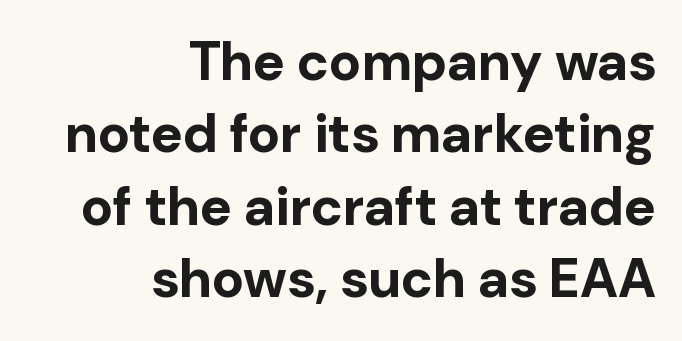
{"serif": "no", "italic": "no", "bold": "yes", "weight": "bold", "width": "normal", "stroke_contrast": "low", "x_height": "medium", "monospaced": "no", "underline": "no", "align": "right", "line_spacing": "normal", "line_spacing_ratio": 1.34, "letter_spacing": "normal", "letter_spacing_em": 0.0, "glyph_px": 54}
